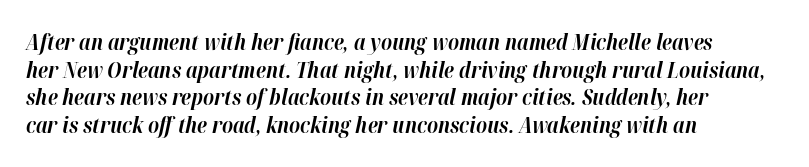
Vertical spacing — default. The passage is arranged the way most books set body copy — flush left. The strip under each line holds only bare page. Characters follow at the spacing the type designer built in. Students, this is bold: see how much ink each stroke carries.
